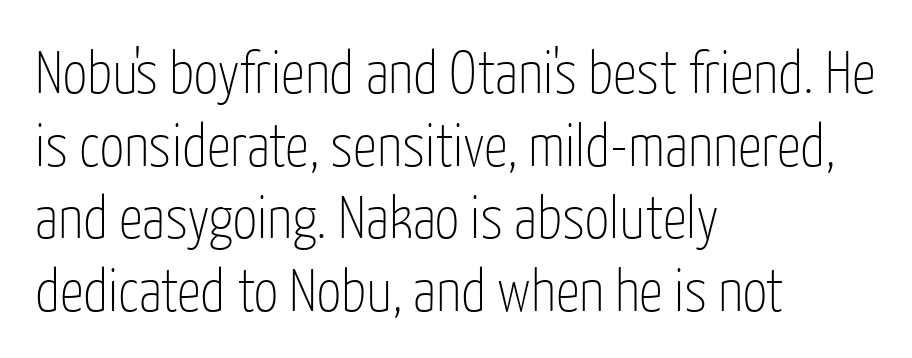
{"serif": "no", "italic": "no", "bold": "no", "weight": "thin", "width": "condensed", "stroke_contrast": "low", "x_height": "medium", "monospaced": "no", "underline": "no", "align": "left", "line_spacing_ratio": 1.21, "letter_spacing": "normal", "letter_spacing_em": 0.0, "glyph_px": 60}
